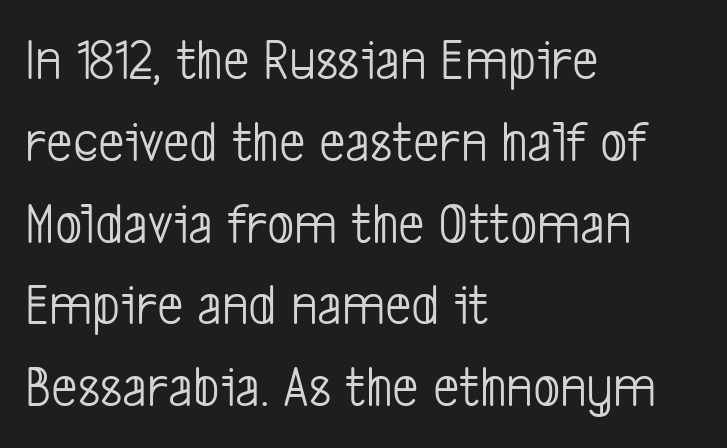
Q: Is the text bold? A: No.
Q: Is the typeface a serif or a sans-serif typeface? A: Sans-serif.
Q: Is the text underlined? A: No.
Q: How is the paragraph aligned? A: Left-aligned.
Q: Is the spacing between letters normal or unusually wide? A: Normal.
Q: Is the spacing between lines tight, normal or loose? A: Normal.
Q: Width (condensed, normal, or wide)? A: Condensed.
Q: Stroke contrast? A: Low.
Q: x-height? A: Medium.
Q: Monospaced? A: No.
